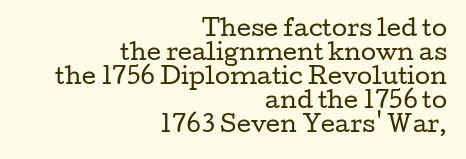
Q: Is the text bold? A: No.
Q: Is the text italic (slanted)? A: No, it is upright.
Q: Is the text underlined? A: No.
Q: How is the paragraph aligned? A: Right-aligned.
Q: Is the spacing between letters normal or unusually wide? A: Normal.
Q: Is the spacing between lines tight, normal or loose? A: Tight.
